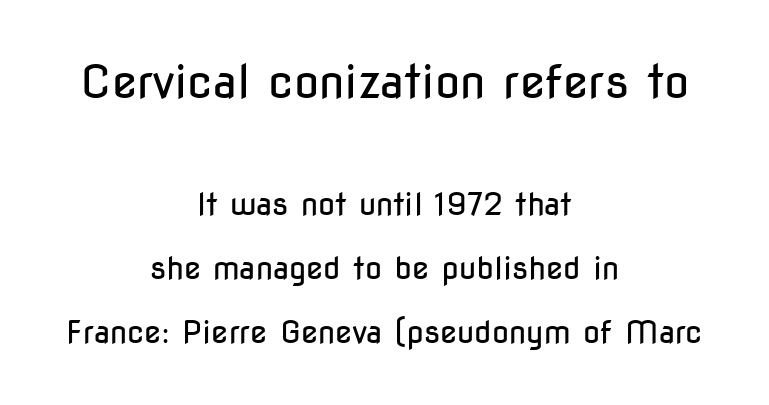
Q: Is the text bold? A: No.
Q: Is the text italic (slanted)? A: No, it is upright.
Q: Is the typeface a serif or a sans-serif typeface? A: Sans-serif.
Q: Is the text underlined? A: No.
Q: How is the paragraph aligned? A: Centered.
Q: Is the spacing between letters normal or unusually wide? A: Normal.
Q: Is the spacing between lines tight, normal or loose? A: Loose.
Q: Which block of text is set in a larger size, the first (top) or the second (bottom)? A: The first (top) one.
Q: Width (condensed, normal, or wide)? A: Condensed.
Q: Stroke contrast? A: Low.
Q: x-height? A: Medium.
Q: Monospaced? A: No.
